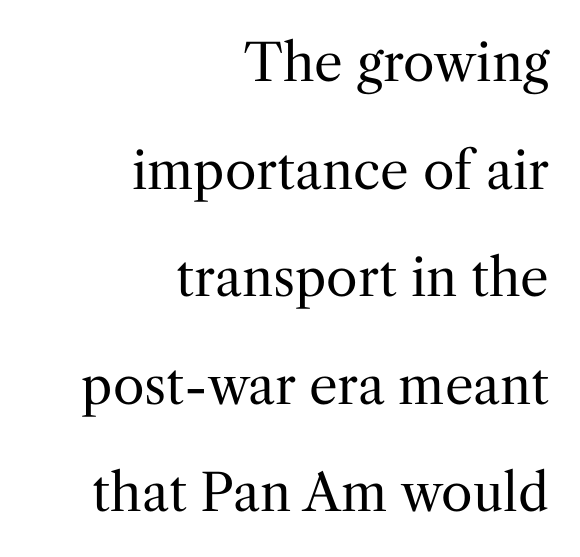
The image shows 51 px regular-weight serif type, upright; set right-aligned, loose line spacing (2.11x), normal letter spacing, not underlined; medium stroke contrast and a medium x-height.
